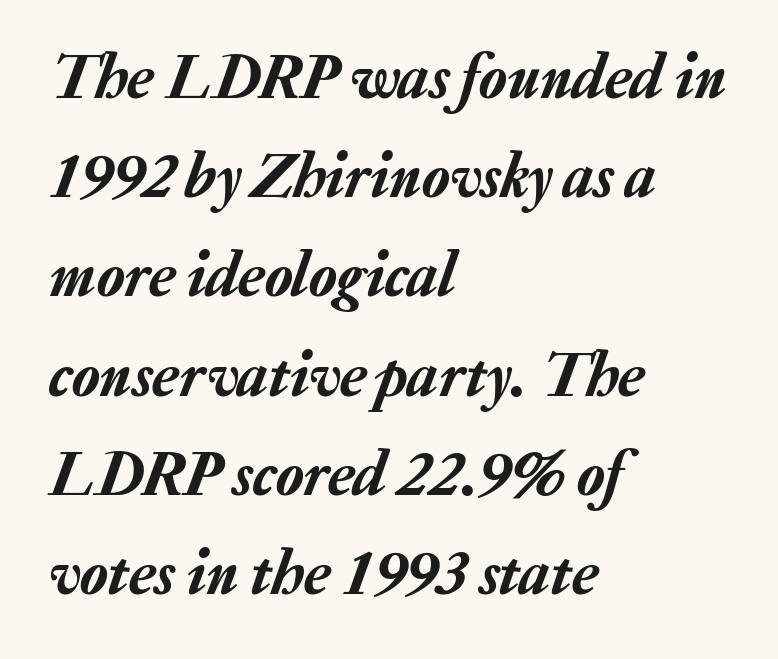
The image shows 64 px text type, italic (leaning right); set left-aligned, normal line spacing (1.55x), normal letter spacing, not underlined; low stroke contrast and a medium x-height.
